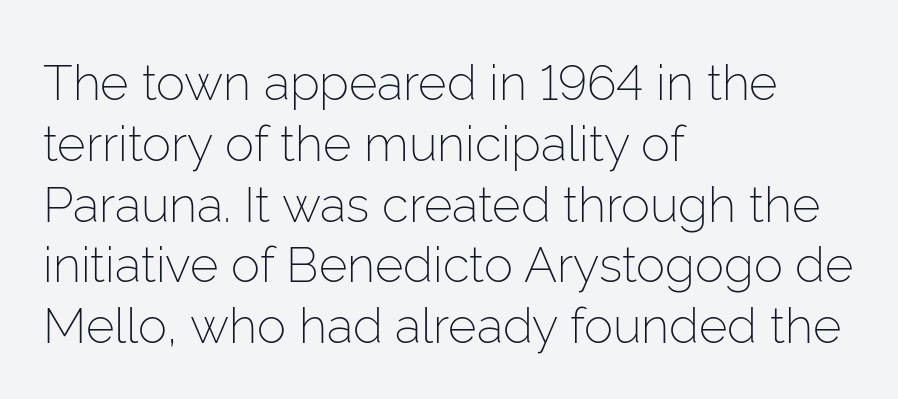
Compared with a typical body face, this is equally light or lighter still. Spacing verdict: proportional, widths tailored to each character. Classification — sans serif. The foot of each line stays bare and open. If you drew a ruler down the left edge, every line would touch it.
